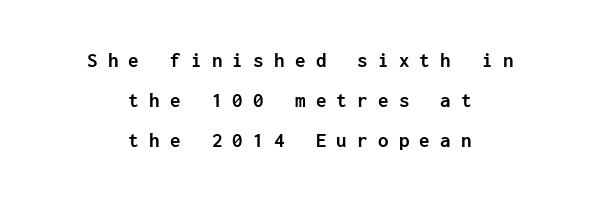
{"italic": "no", "bold": "yes", "underline": "no", "align": "center", "line_spacing": "loose", "line_spacing_ratio": 1.91, "letter_spacing": "wide", "letter_spacing_em": 0.49, "glyph_px": 21}
